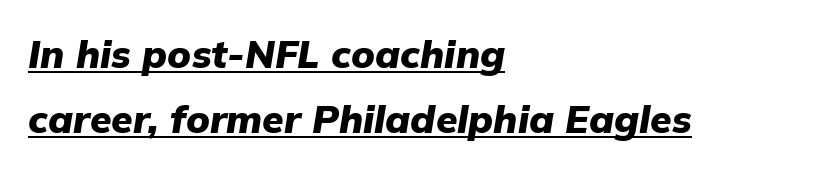
The image shows 39 px heavy type, italic (leaning right); set left-aligned, normal line spacing (1.67x), normal letter spacing, underlined; low stroke contrast and a medium x-height.
